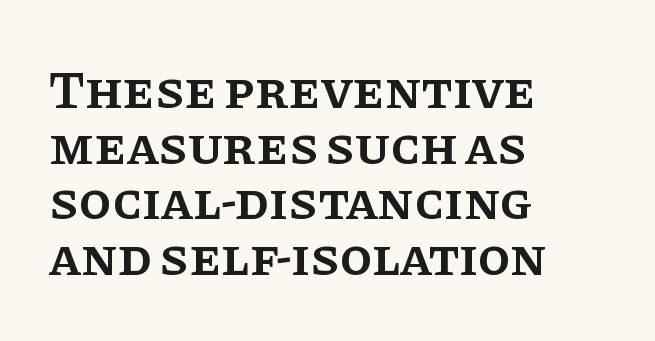
The image shows 53 px semibold serif type, upright; set left-aligned, tight line spacing (1.05x), normal letter spacing, not underlined; low stroke contrast and a large x-height.
